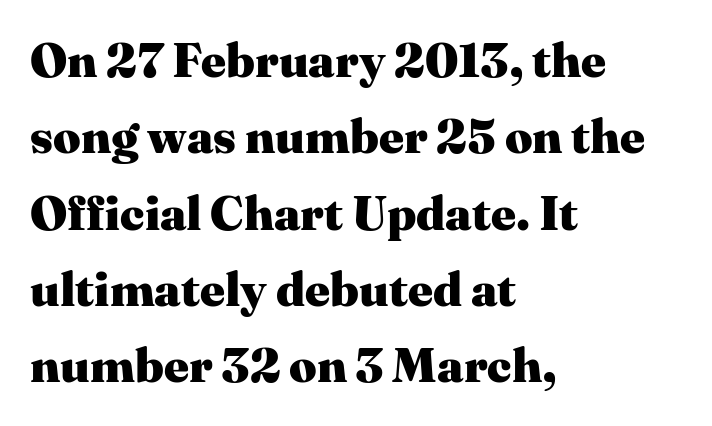
{"serif": "yes", "italic": "no", "bold": "yes", "weight": "heavy", "width": "normal", "stroke_contrast": "medium", "x_height": "medium", "monospaced": "no", "underline": "no", "align": "left", "line_spacing": "normal", "line_spacing_ratio": 1.59, "letter_spacing": "normal", "letter_spacing_em": 0.0, "glyph_px": 48}
